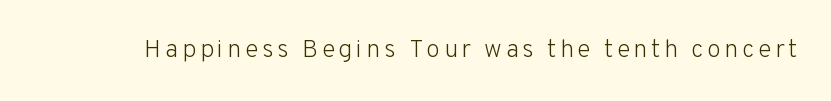
The image shows 25 px text type, upright; set not underlined.
